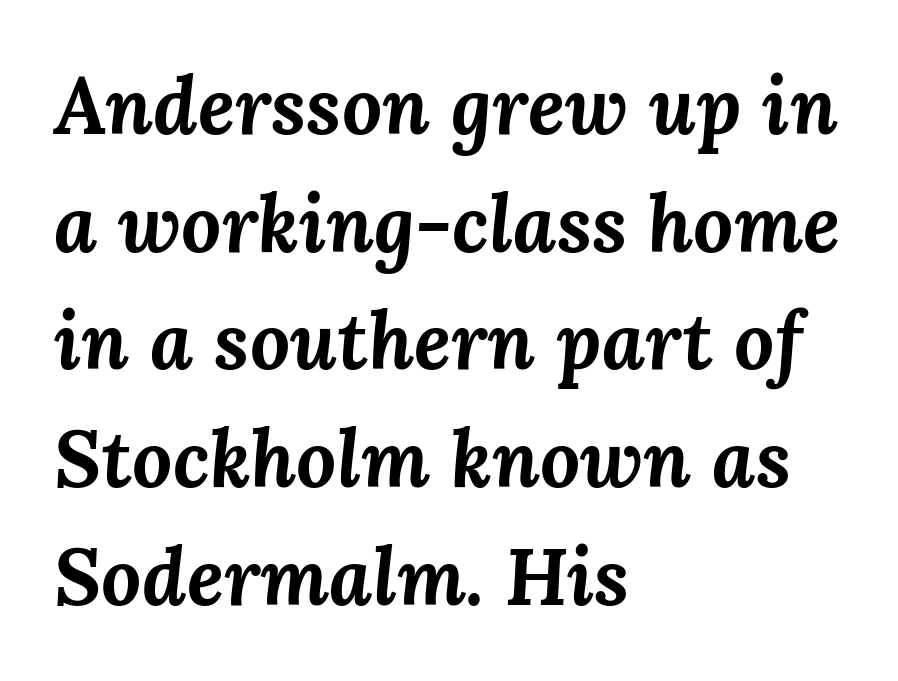
{"italic": "yes", "lean": "right", "slant_degrees": 3, "bold": "yes", "weight": "bold", "width": "normal", "stroke_contrast": "medium", "x_height": "medium", "monospaced": "no", "underline": "no", "align": "left", "line_spacing": "normal", "line_spacing_ratio": 1.49, "letter_spacing": "normal", "letter_spacing_em": 0.0, "glyph_px": 79}
